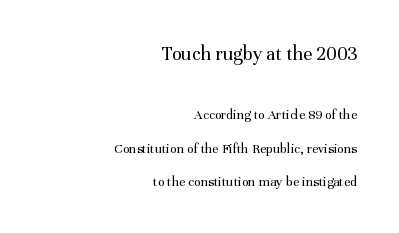
The image shows 20 px text type, upright; set right-aligned, loose line spacing (2.4x), normal letter spacing, not underlined; the first (top) block is 1.43x larger.
